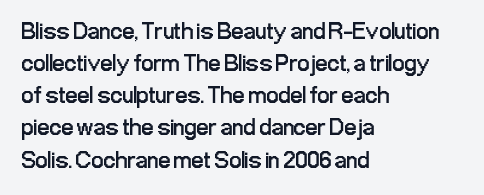
The strip under each line holds only bare page. You could call the tracking neutral — neither tight nor loose. Where is the straight margin? On the left. Upright lettering throughout. The weight tops out at a normal text grade.
